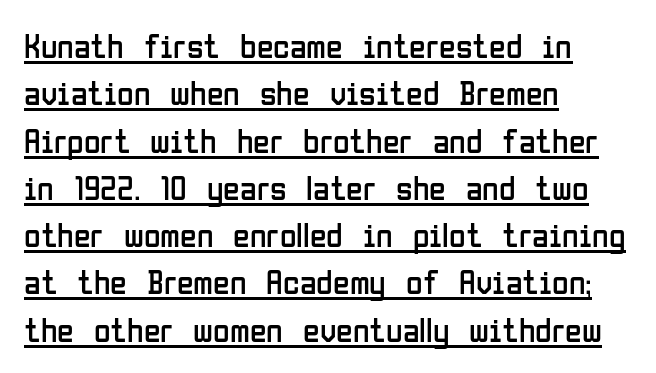
{"serif": "no", "italic": "no", "bold": "no", "weight": "regular", "width": "condensed", "stroke_contrast": "low", "x_height": "medium", "monospaced": "no", "underline": "yes", "align": "left", "line_spacing": "normal", "line_spacing_ratio": 1.39, "letter_spacing": "normal", "letter_spacing_em": 0.0, "glyph_px": 34}
